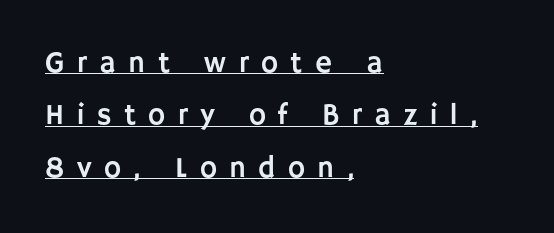
Beneath each row of characters lies a ruled line. Examine the stroke ends and you'll find no serifs. You can tell it's not italic because the verticals are truly vertical. Reading down the block, your eye returns to a fixed left position each line. The letters advance in unequal steps, a hallmark of proportional type. The line texture is sparse and dotted thanks to wide tracking.
